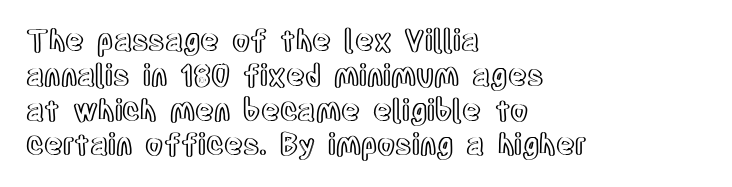
{"italic": "no", "width": "condensed", "x_height": "large", "monospaced": "no", "underline": "no", "align": "left", "line_spacing_ratio": 1.2, "letter_spacing": "normal", "letter_spacing_em": 0.0, "glyph_px": 29}
